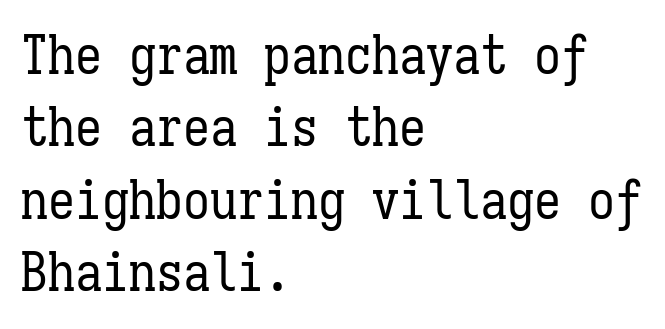
The image shows 54 px regular-weight, condensed type, upright, monospaced; set left-aligned, normal line spacing (1.34x), normal letter spacing, not underlined; low stroke contrast and a medium x-height.
